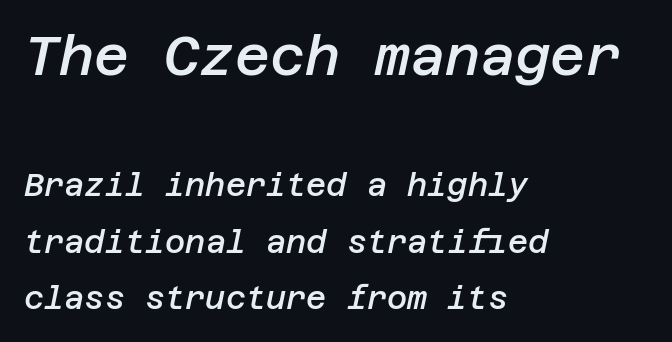
Q: Is the text bold? A: Semi-bold.
Q: Is the text italic (slanted)? A: Yes, it leans right by about 12 degrees.
Q: Is the text underlined? A: No.
Q: How is the paragraph aligned? A: Left-aligned.
Q: Is the spacing between letters normal or unusually wide? A: Normal.
Q: Which block of text is set in a larger size, the first (top) or the second (bottom)? A: The first (top) one.
Q: Width (condensed, normal, or wide)? A: Normal.
Q: Stroke contrast? A: Low.
Q: x-height? A: Large.
